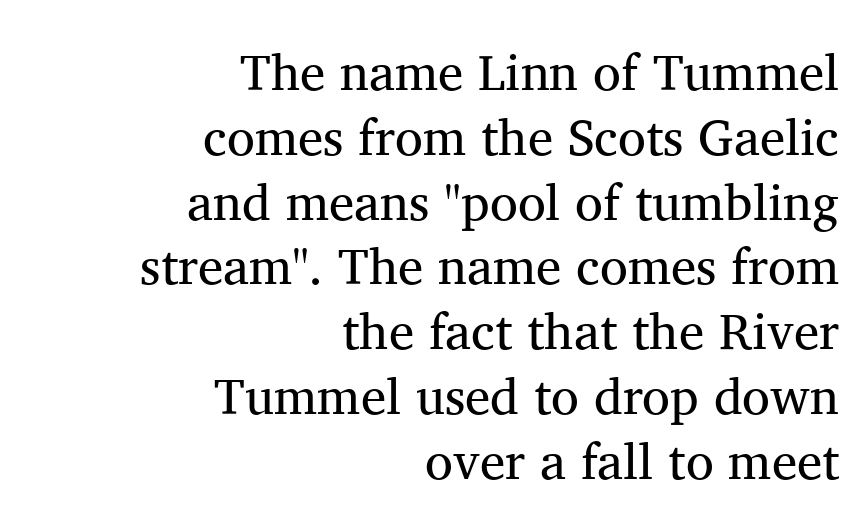
Compared with typical paragraphs, the rows here are spaced about the same. The typesetter chose a ragged-left arrangement here. I'd call this a serif setting — the letters wear small feet. The letters stand straight up with perfectly vertical stems. Looks like regular typesetting: each glyph gets only the width it needs.
